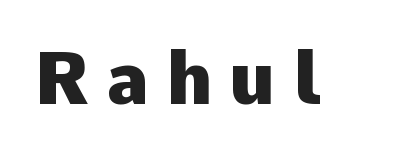
{"serif": "no", "italic": "no", "bold": "yes", "weight": "heavy", "width": "normal", "stroke_contrast": "low", "x_height": "medium", "monospaced": "no", "underline": "no", "letter_spacing": "wide", "letter_spacing_em": 0.24, "glyph_px": 73}
